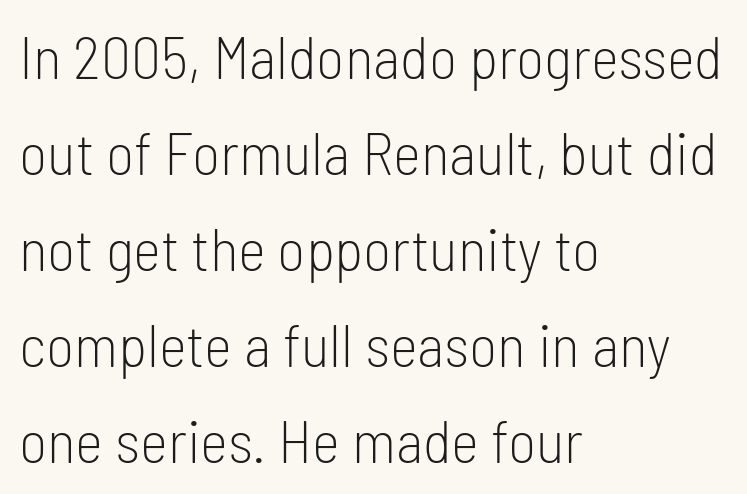
Weight: in the light-to-regular range. Vertical spacing — default. Observe the ordinary spacing: letters are neighbours, not strangers. The space beneath each line is pristine and unruled. Every stem runs plumb, perpendicular to the baseline.
